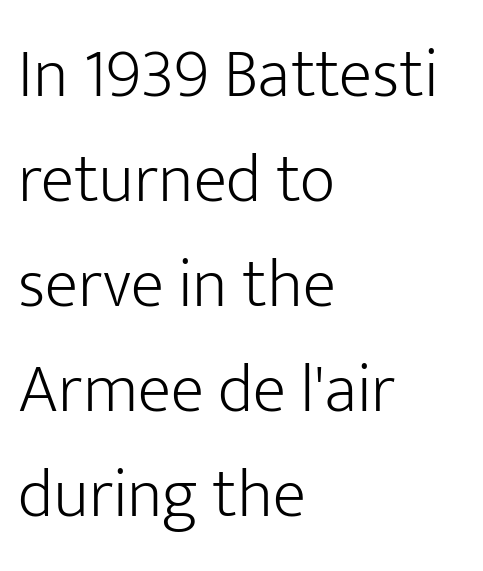
Q: Is the text bold? A: No.
Q: Is the text italic (slanted)? A: No, it is upright.
Q: Is the typeface a serif or a sans-serif typeface? A: Sans-serif.
Q: Is the text underlined? A: No.
Q: How is the paragraph aligned? A: Left-aligned.
Q: Is the spacing between letters normal or unusually wide? A: Normal.
Q: Is the spacing between lines tight, normal or loose? A: Normal.
Q: Width (condensed, normal, or wide)? A: Normal.
Q: Stroke contrast? A: Low.
Q: x-height? A: Medium.
Q: Monospaced? A: No.
